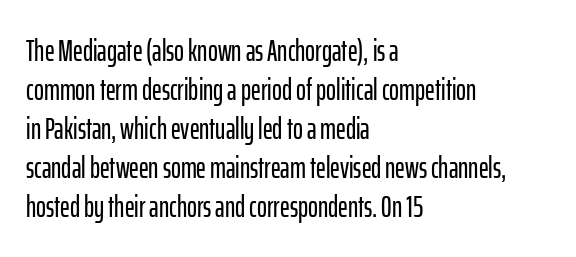
Q: Is the text italic (slanted)? A: No, it is upright.
Q: Is the typeface a serif or a sans-serif typeface? A: Sans-serif.
Q: Is the text underlined? A: No.
Q: How is the paragraph aligned? A: Left-aligned.
Q: Is the spacing between letters normal or unusually wide? A: Normal.
Q: Is the spacing between lines tight, normal or loose? A: Normal.
Q: Width (condensed, normal, or wide)? A: Condensed.
Q: Stroke contrast? A: Low.
Q: x-height? A: Medium.
Q: Monospaced? A: No.
